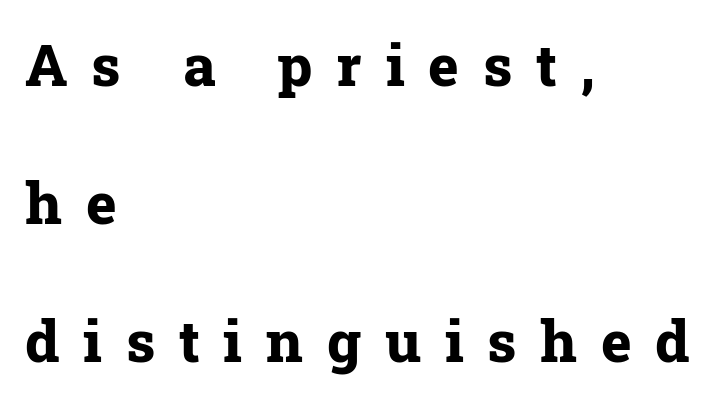
The image shows 58 px bold serif type, upright; set left-aligned, loose line spacing (2.38x), unusually wide letter spacing (+0.41 em), not underlined; low stroke contrast and a medium x-height.
